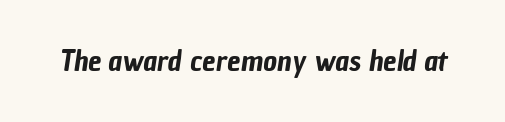
The image shows 30 px condensed sans-serif type; set normal letter spacing, not underlined; low stroke contrast and a medium x-height.
